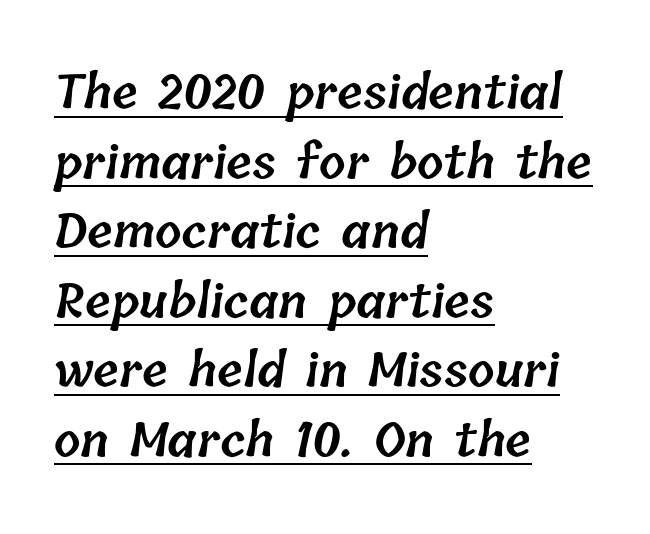
{"bold": "semi", "weight": "semibold", "width": "normal", "stroke_contrast": "low", "x_height": "medium", "monospaced": "no", "underline": "yes", "align": "left", "line_spacing": "normal", "line_spacing_ratio": 1.48, "letter_spacing": "normal", "letter_spacing_em": 0.0, "glyph_px": 47}
